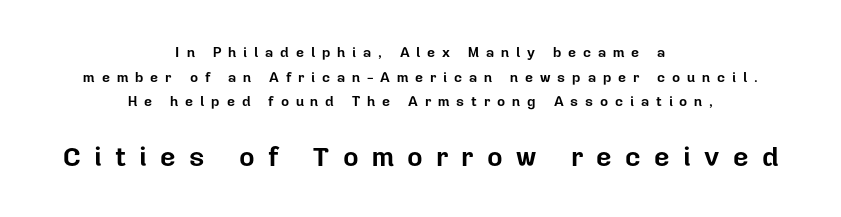
The image shows 27 px bold type, upright; set centered, line spacing 1.76x, unusually wide letter spacing (+0.49 em), not underlined; the second (bottom) block is 1.93x larger.
